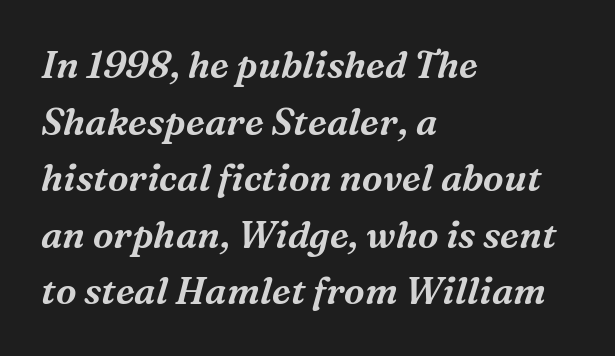
The image shows 37 px serif type, italic (leaning right); set left-aligned, normal line spacing (1.53x), normal letter spacing, not underlined; medium stroke contrast and a medium x-height.
